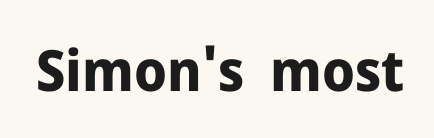
The image shows 57 px bold sans-serif type, upright; set normal letter spacing, not underlined; low stroke contrast and a medium x-height.
